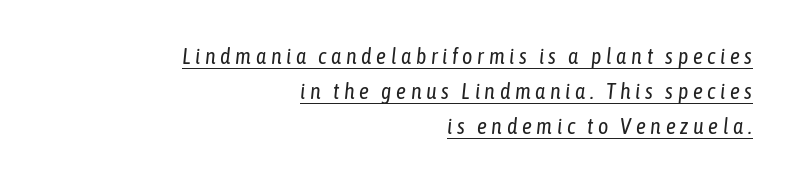
Q: Is the text bold? A: No.
Q: Is the text italic (slanted)? A: Yes, it leans right by about 6 degrees.
Q: Is the text underlined? A: Yes.
Q: How is the paragraph aligned? A: Right-aligned.
Q: Is the spacing between letters normal or unusually wide? A: Unusually wide.
Q: Is the spacing between lines tight, normal or loose? A: Normal.
